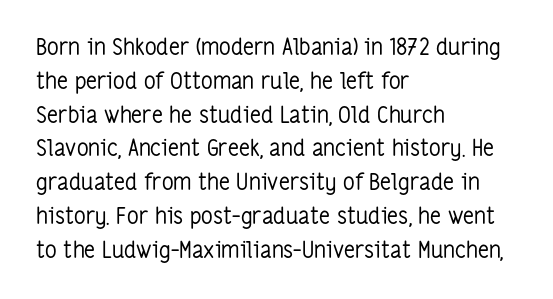
The image shows 23 px text type, upright; set left-aligned, normal line spacing (1.47x), normal letter spacing, not underlined.
